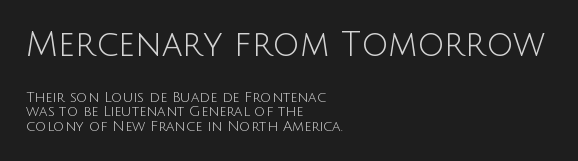
{"serif": "no", "italic": "no", "bold": "no", "weight": "light", "width": "normal", "stroke_contrast": "low", "x_height": "large", "monospaced": "no", "underline": "no", "align": "left", "line_spacing": "tight", "line_spacing_ratio": 1.04, "letter_spacing": "normal", "letter_spacing_em": 0.0, "larger_block": "first", "size_ratio": 2.43, "glyph_px": 34}
